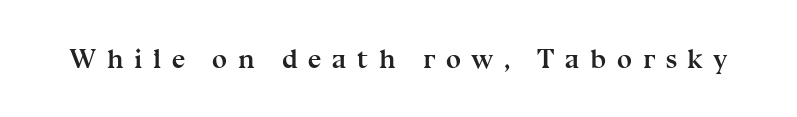
{"italic": "no", "bold": "yes", "underline": "no", "letter_spacing": "wide", "letter_spacing_em": 0.39, "glyph_px": 27}
